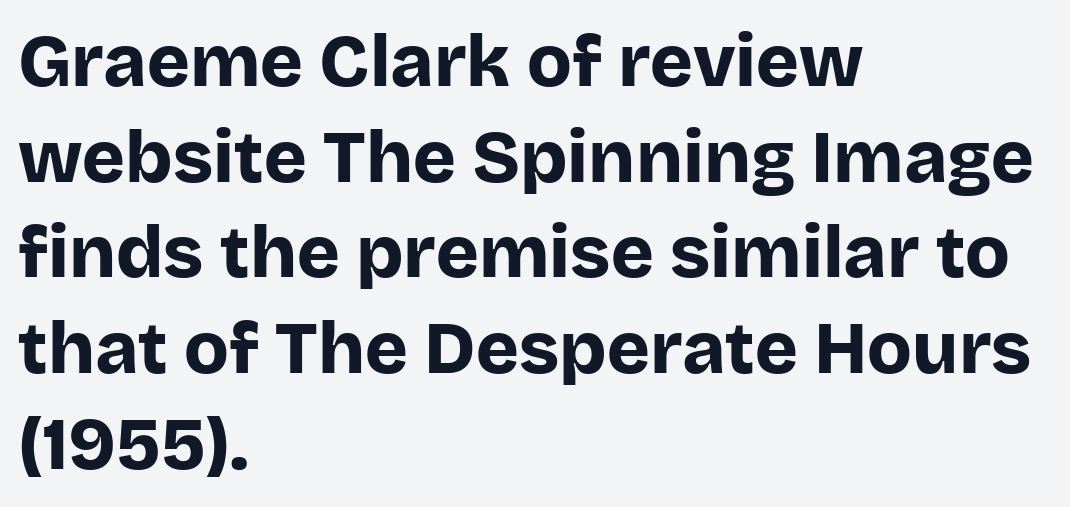
Q: Is the text bold? A: Yes.
Q: Is the text italic (slanted)? A: No, it is upright.
Q: Is the typeface a serif or a sans-serif typeface? A: Sans-serif.
Q: Is the text underlined? A: No.
Q: How is the paragraph aligned? A: Left-aligned.
Q: Is the spacing between letters normal or unusually wide? A: Normal.
Q: Is the spacing between lines tight, normal or loose? A: Normal.
Q: Width (condensed, normal, or wide)? A: Normal.
Q: Stroke contrast? A: Low.
Q: x-height? A: Large.
Q: Monospaced? A: No.
